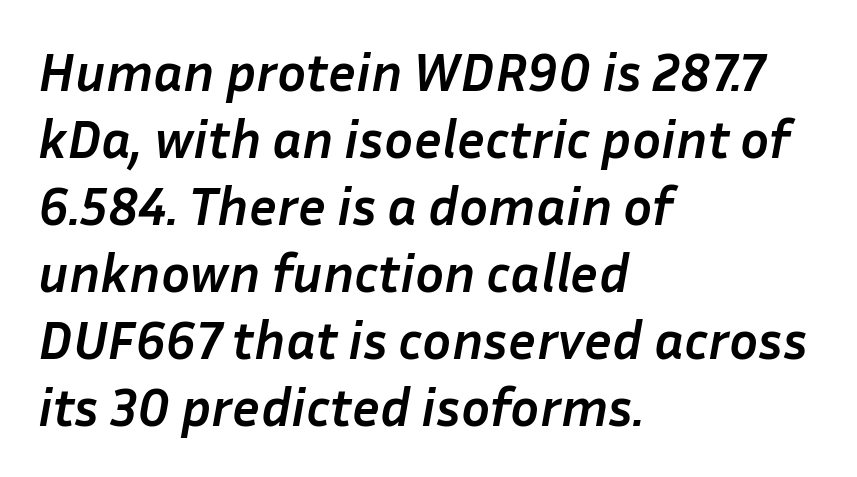
Q: Is the text bold? A: Yes.
Q: Is the text italic (slanted)? A: Yes, it leans right by about 10 degrees.
Q: Is the text underlined? A: No.
Q: How is the paragraph aligned? A: Left-aligned.
Q: Is the spacing between letters normal or unusually wide? A: Normal.
Q: Width (condensed, normal, or wide)? A: Normal.
Q: Stroke contrast? A: Low.
Q: x-height? A: Medium.
Q: Monospaced? A: No.
